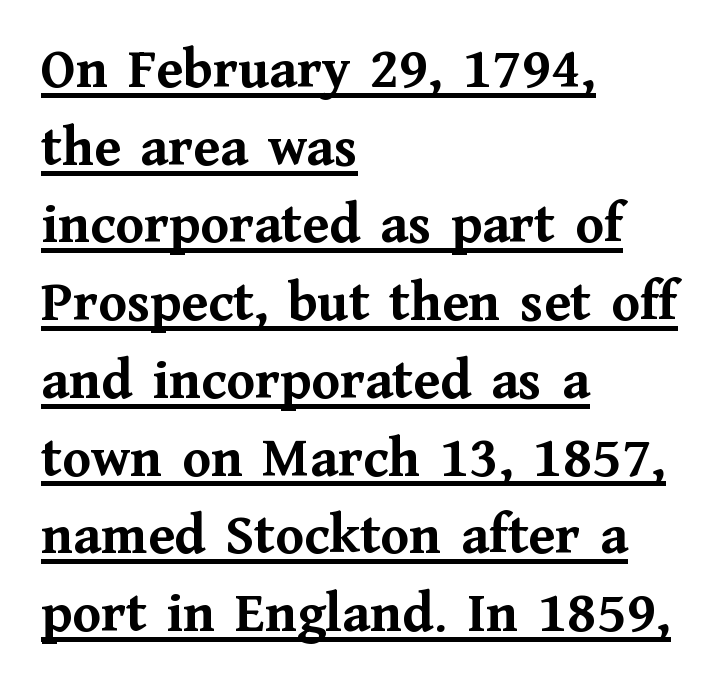
Q: Is the text bold? A: Yes.
Q: Is the text italic (slanted)? A: No, it is upright.
Q: Is the typeface a serif or a sans-serif typeface? A: Serif.
Q: Is the text underlined? A: Yes.
Q: How is the paragraph aligned? A: Left-aligned.
Q: Is the spacing between letters normal or unusually wide? A: Normal.
Q: Is the spacing between lines tight, normal or loose? A: Normal.
Q: Width (condensed, normal, or wide)? A: Normal.
Q: Stroke contrast? A: Medium.
Q: x-height? A: Medium.
Q: Monospaced? A: No.
